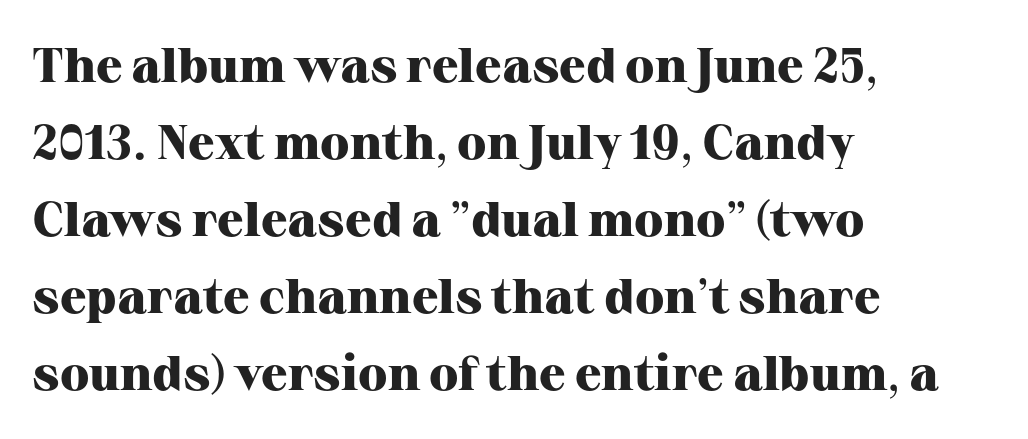
The image shows 49 px heavy serif type, upright; set left-aligned, normal line spacing (1.57x), normal letter spacing, not underlined; high stroke contrast and a medium x-height.
